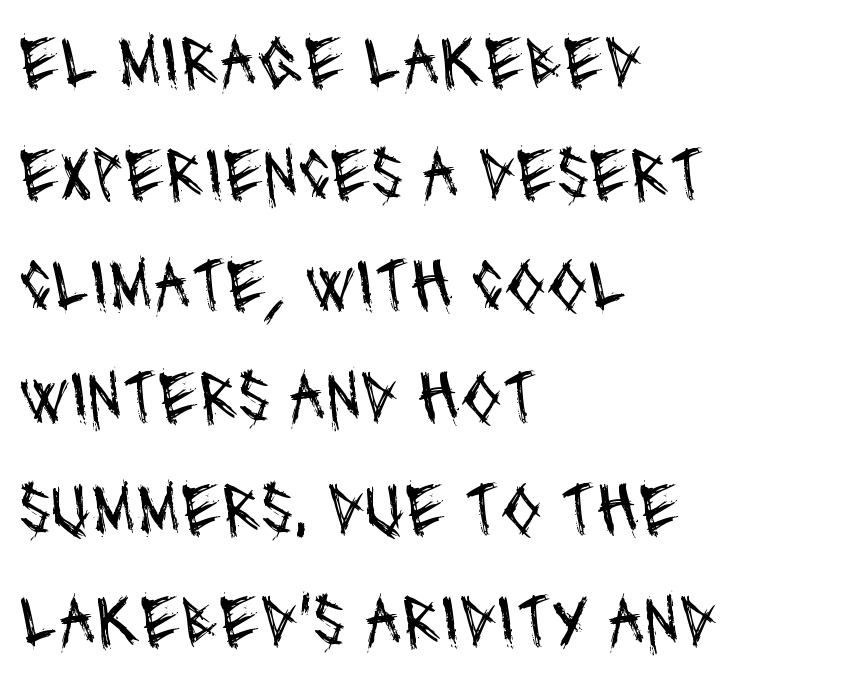
The image shows 74 px regular-weight, condensed sans-serif type; set left-aligned, normal line spacing (1.51x), normal letter spacing, not underlined; medium stroke contrast and a large x-height.
